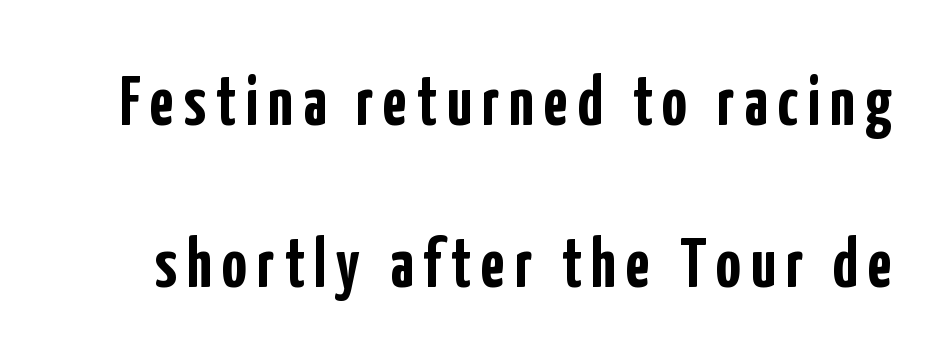
Each glyph is drawn with heavy, bold strokes. Beneath every word, the page is bare. Looks like regular typesetting: each glyph gets only the width it needs. Rendered with straight, roman letterforms. The designer went with a sans here, leaving each stem footless.
